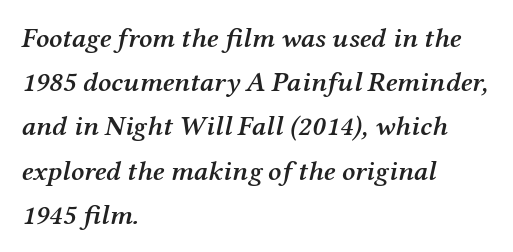
Q: Is the text bold? A: Semi-bold.
Q: Is the text italic (slanted)? A: Yes, it leans right by about 12 degrees.
Q: Is the typeface a serif or a sans-serif typeface? A: Serif.
Q: Is the text underlined? A: No.
Q: How is the paragraph aligned? A: Left-aligned.
Q: Is the spacing between letters normal or unusually wide? A: Normal.
Q: Is the spacing between lines tight, normal or loose? A: Normal.
Q: Width (condensed, normal, or wide)? A: Normal.
Q: Stroke contrast? A: Medium.
Q: x-height? A: Medium.
Q: Monospaced? A: No.
